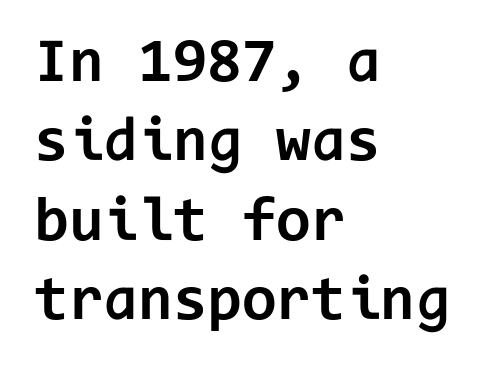
The typeface chosen for these lines omits serifs. One-word summary of the alignment: left. The face used here is rendered with its standard letterfit. Honestly, there is no underline to notice here at all.
